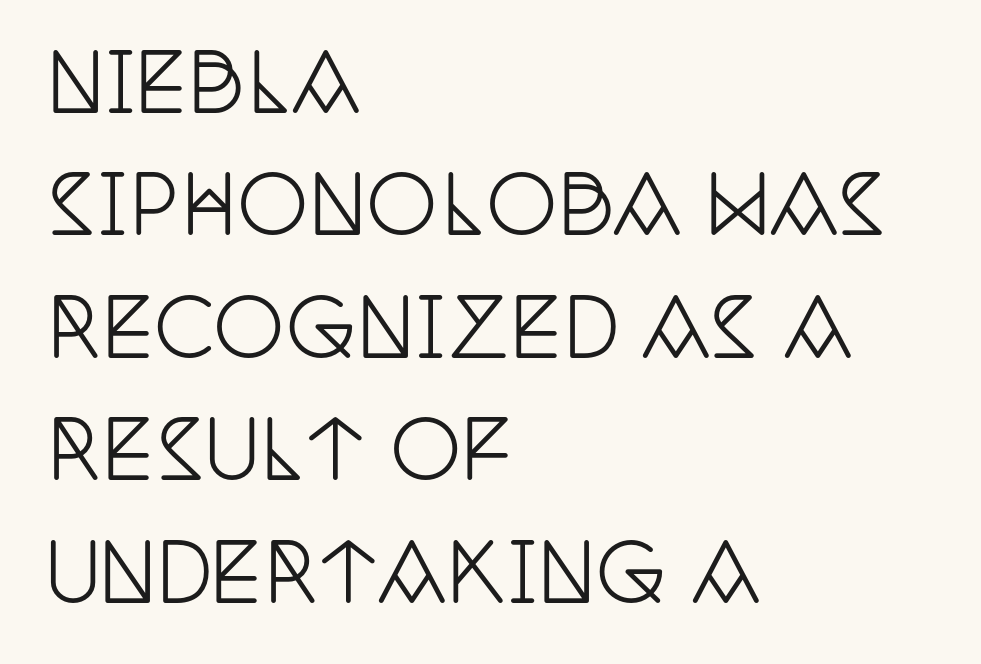
{"serif": "yes", "italic": "no", "width": "condensed", "stroke_contrast": "low", "x_height": "large", "monospaced": "no", "underline": "no", "align": "left", "line_spacing": "normal", "line_spacing_ratio": 1.55, "letter_spacing": "normal", "letter_spacing_em": 0.0, "glyph_px": 79}
